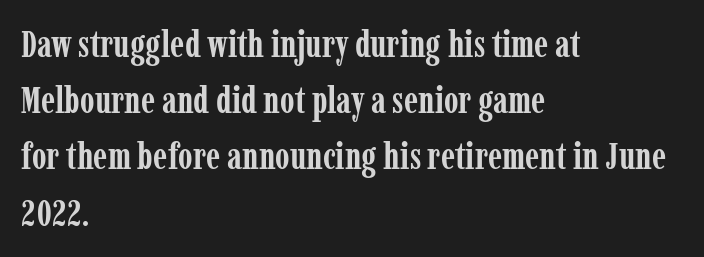
Q: Is the text bold? A: Yes.
Q: Is the text italic (slanted)? A: No, it is upright.
Q: Is the typeface a serif or a sans-serif typeface? A: Serif.
Q: Is the text underlined? A: No.
Q: How is the paragraph aligned? A: Left-aligned.
Q: Is the spacing between letters normal or unusually wide? A: Normal.
Q: Is the spacing between lines tight, normal or loose? A: Normal.
Q: Width (condensed, normal, or wide)? A: Condensed.
Q: Stroke contrast? A: Low.
Q: x-height? A: Medium.
Q: Monospaced? A: No.
